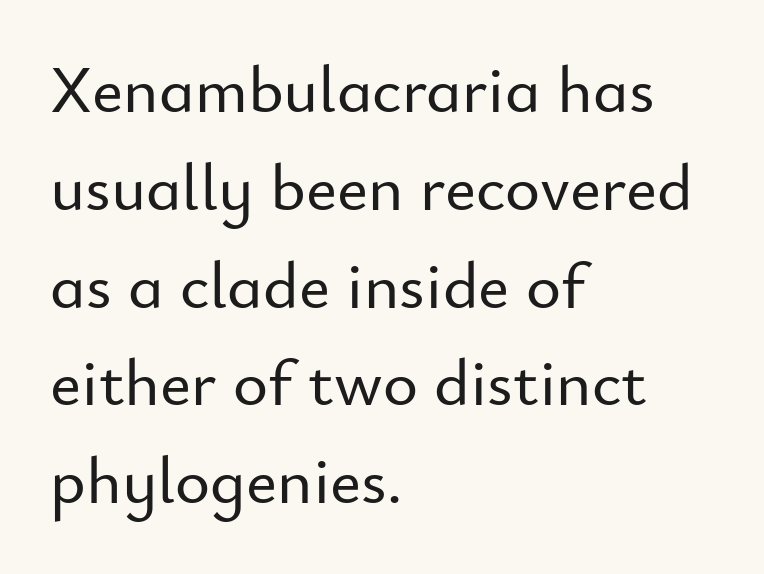
Q: Is the text italic (slanted)? A: No, it is upright.
Q: Is the typeface a serif or a sans-serif typeface? A: Sans-serif.
Q: Is the text underlined? A: No.
Q: How is the paragraph aligned? A: Left-aligned.
Q: Is the spacing between letters normal or unusually wide? A: Normal.
Q: Is the spacing between lines tight, normal or loose? A: Normal.
Q: Width (condensed, normal, or wide)? A: Normal.
Q: Stroke contrast? A: Low.
Q: x-height? A: Small.
Q: Monospaced? A: No.
